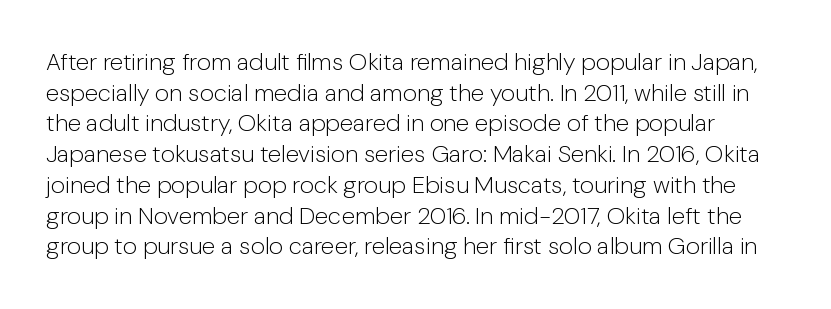
Q: Is the text bold? A: No.
Q: Is the text italic (slanted)? A: No, it is upright.
Q: Is the text underlined? A: No.
Q: Is the spacing between letters normal or unusually wide? A: Normal.
Q: Is the spacing between lines tight, normal or loose? A: Normal.
